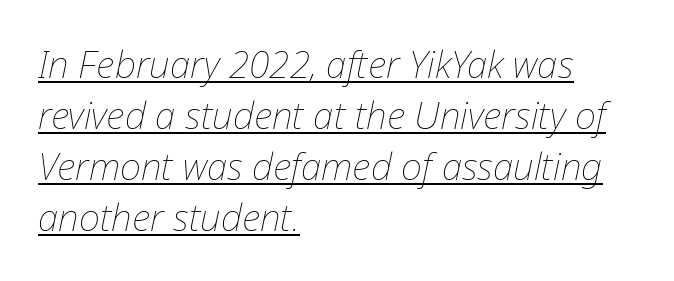
{"italic": "yes", "lean": "right", "slant_degrees": 12, "bold": "no", "weight": "thin", "width": "normal", "stroke_contrast": "low", "x_height": "medium", "monospaced": "no", "underline": "yes", "align": "left", "line_spacing": "normal", "line_spacing_ratio": 1.38, "letter_spacing": "normal", "letter_spacing_em": 0.0, "glyph_px": 37}
